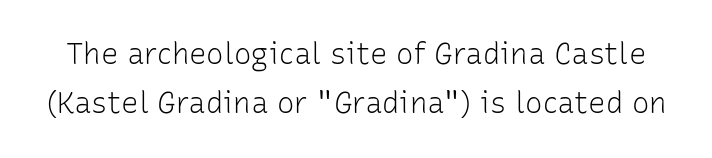
{"serif": "no", "italic": "no", "bold": "no", "weight": "light", "width": "normal", "stroke_contrast": "low", "x_height": "medium", "monospaced": "no", "underline": "no", "line_spacing": "normal", "line_spacing_ratio": 1.7, "letter_spacing": "normal", "letter_spacing_em": 0.0, "glyph_px": 29}
